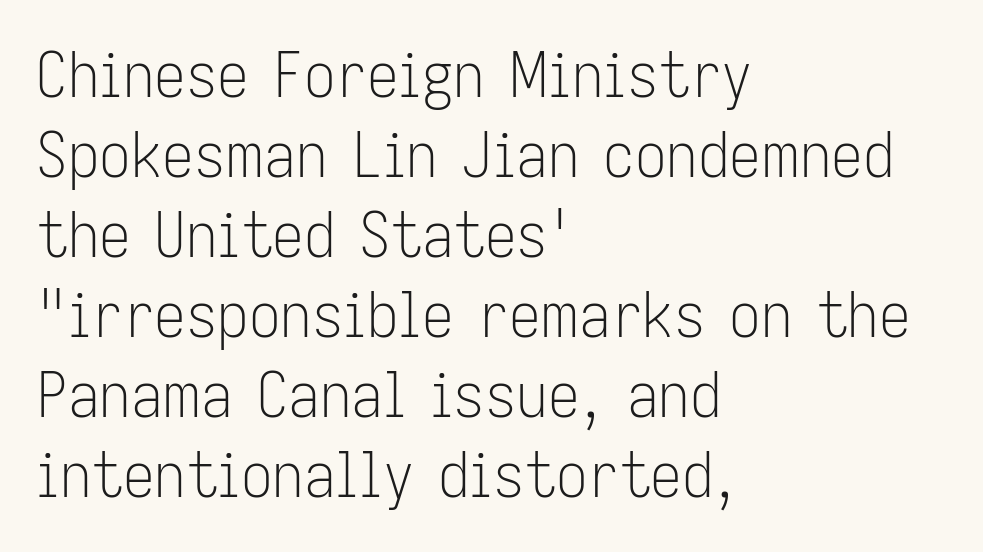
{"serif": "no", "italic": "no", "bold": "no", "weight": "light", "width": "condensed", "stroke_contrast": "low", "x_height": "medium", "monospaced": "no", "underline": "no", "align": "left", "line_spacing": "normal", "line_spacing_ratio": 1.27, "letter_spacing": "normal", "letter_spacing_em": 0.0, "glyph_px": 63}
